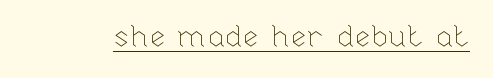
{"italic": "no", "bold": "no", "weight": "thin", "width": "normal", "stroke_contrast": "low", "x_height": "medium", "monospaced": "no", "underline": "yes", "letter_spacing": "normal", "letter_spacing_em": 0.0, "glyph_px": 30}
